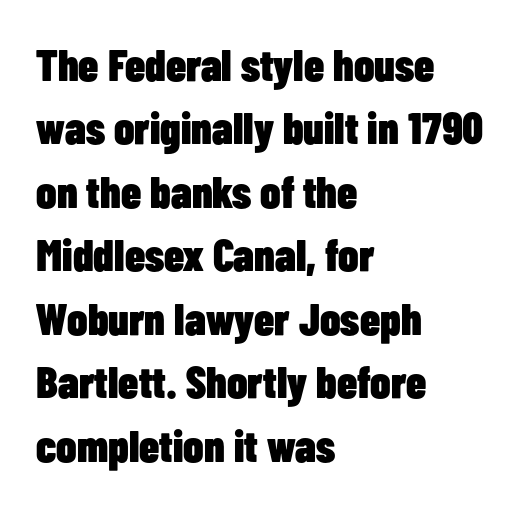
The image shows 45 px heavy, condensed sans-serif type, upright; set left-aligned, normal line spacing (1.41x), normal letter spacing, not underlined; low stroke contrast and a medium x-height.
